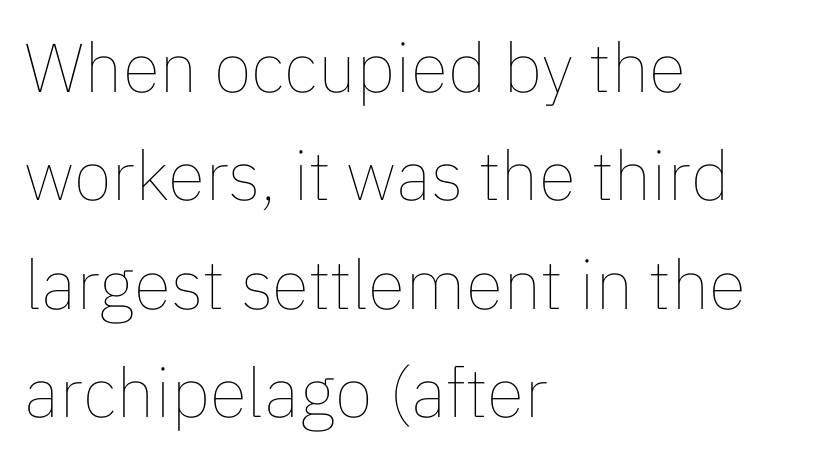
{"italic": "no", "bold": "no", "weight": "thin", "width": "normal", "stroke_contrast": "low", "x_height": "medium", "monospaced": "no", "underline": "no", "align": "left", "line_spacing": "normal", "line_spacing_ratio": 1.57, "letter_spacing": "normal", "letter_spacing_em": 0.0, "glyph_px": 69}
